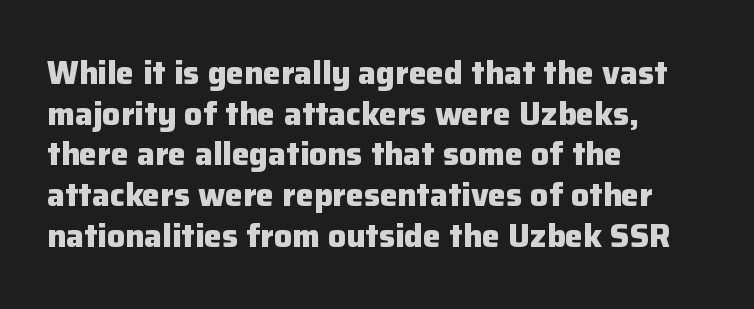
The image shows 32 px heavy sans-serif type, upright; set left-aligned, normal line spacing (1.27x), normal letter spacing, not underlined; low stroke contrast and a medium x-height.
